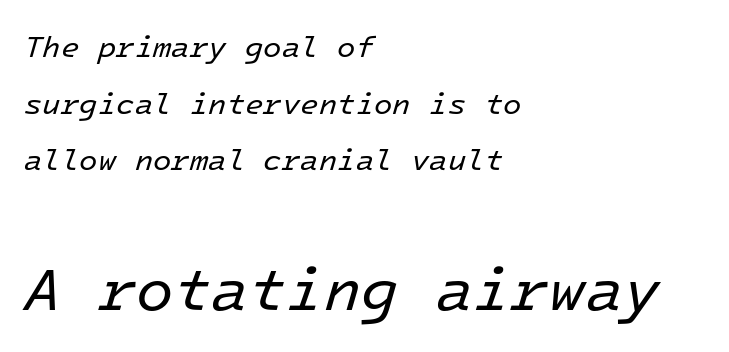
Would a proofreader flag this as italicized? Yes. You could count columns in this text — the font is strictly monospaced. This sample is left-justified, so line endings fall wherever the words run out. Scale increases going downward across the two blocks. Weight: in the light-to-regular range.
